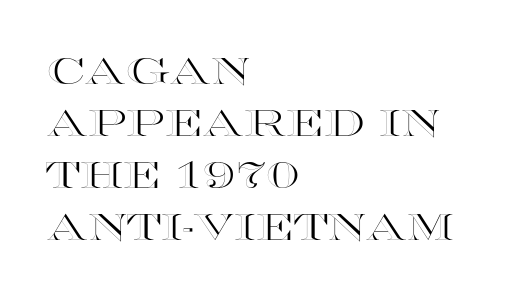
{"italic": "no", "width": "wide", "x_height": "large", "monospaced": "no", "underline": "no", "align": "left", "line_spacing": "normal", "line_spacing_ratio": 1.44, "letter_spacing": "normal", "letter_spacing_em": 0.0, "glyph_px": 36}
